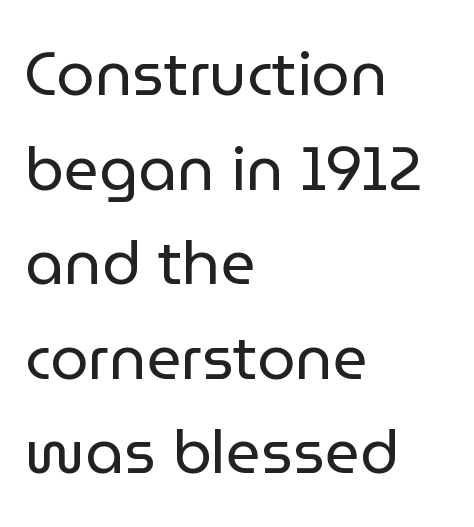
{"serif": "no", "italic": "no", "bold": "no", "weight": "regular", "width": "normal", "stroke_contrast": "low", "x_height": "medium", "monospaced": "no", "underline": "no", "align": "left", "line_spacing": "normal", "line_spacing_ratio": 1.55, "letter_spacing": "normal", "letter_spacing_em": 0.0, "glyph_px": 61}
